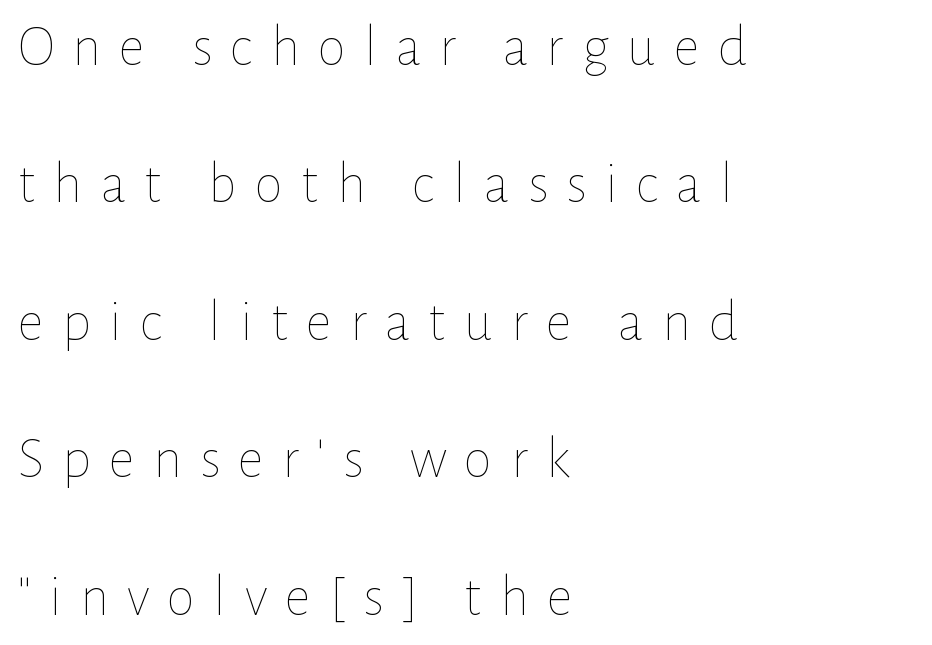
The image shows 58 px thin type, upright; set left-aligned, loose line spacing (2.37x), unusually wide letter spacing (+0.31 em), not underlined; low stroke contrast and a medium x-height.
